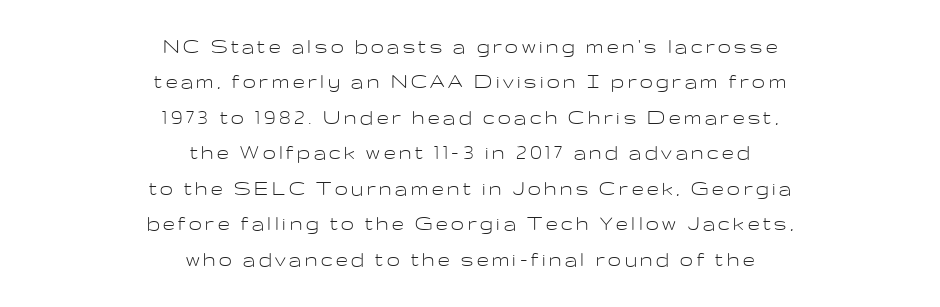
{"italic": "no", "bold": "no", "underline": "no", "align": "center", "line_spacing": "normal", "line_spacing_ratio": 1.54, "glyph_px": 23}
